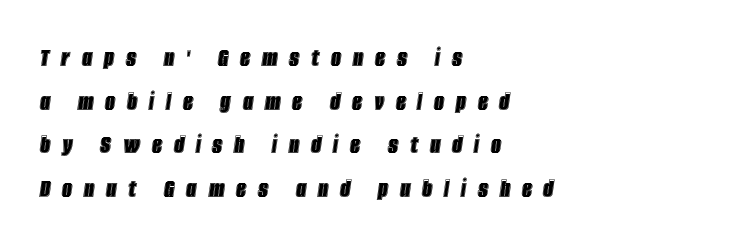
Q: Is the text italic (slanted)? A: Yes, it leans right by about 8 degrees.
Q: Is the text underlined? A: No.
Q: How is the paragraph aligned? A: Left-aligned.
Q: Is the spacing between letters normal or unusually wide? A: Unusually wide.
Q: Is the spacing between lines tight, normal or loose? A: Normal.
Q: Width (condensed, normal, or wide)? A: Condensed.
Q: x-height? A: Large.
Q: Monospaced? A: No.
